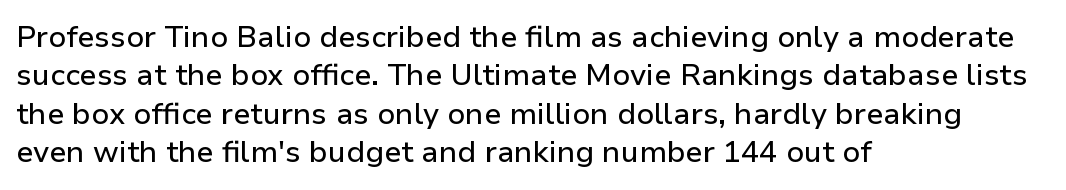
Proportional: the letters do not fall into vertical columns. Every character sits straight up, as roman type does. Quick note: interline space is typical. A typesetter would label this face a sans.
